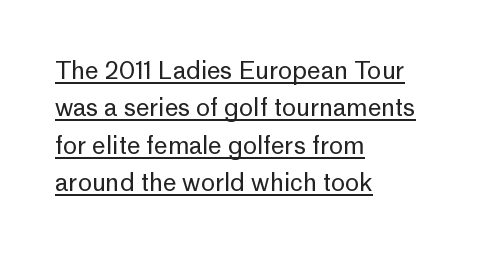
Q: Is the text bold? A: No.
Q: Is the text italic (slanted)? A: No, it is upright.
Q: Is the text underlined? A: Yes.
Q: How is the paragraph aligned? A: Left-aligned.
Q: Is the spacing between letters normal or unusually wide? A: Normal.
Q: Is the spacing between lines tight, normal or loose? A: Normal.
